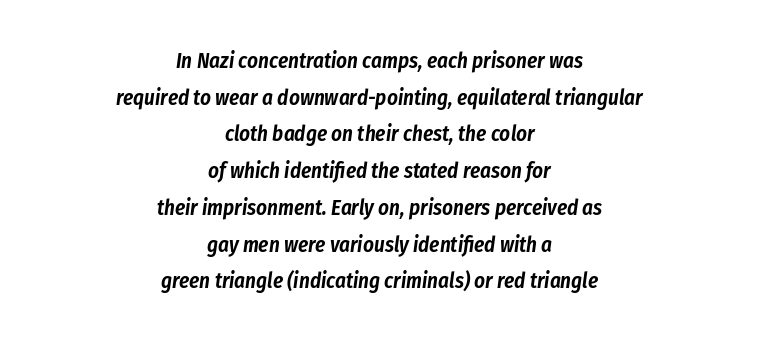
The image shows 21 px text type, italic (leaning right); set centered, line spacing 1.75x, normal letter spacing, not underlined.
